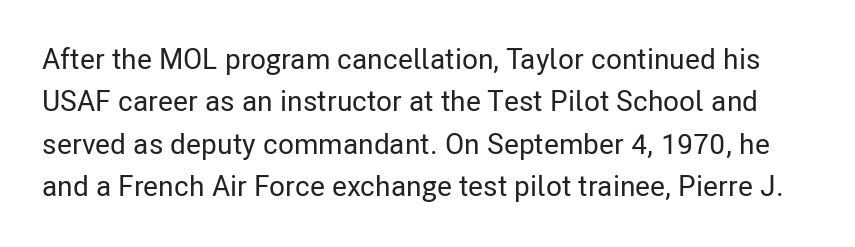
{"serif": "no", "italic": "no", "width": "condensed", "stroke_contrast": "low", "x_height": "medium", "monospaced": "no", "underline": "no", "line_spacing": "normal", "line_spacing_ratio": 1.46, "letter_spacing": "normal", "letter_spacing_em": 0.0, "glyph_px": 29}
